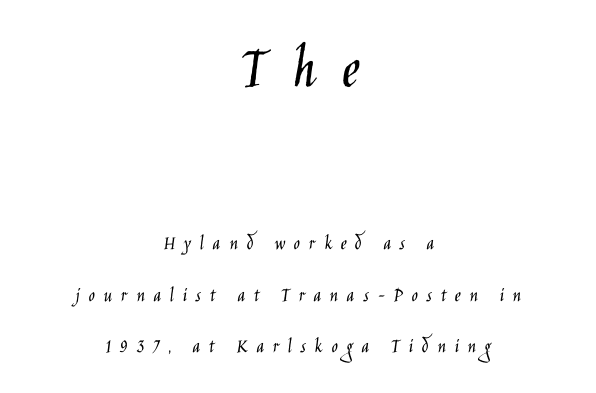
Q: Is the text bold? A: No.
Q: Is the text italic (slanted)? A: Yes.
Q: Is the typeface a serif or a sans-serif typeface? A: Sans-serif.
Q: Is the text underlined? A: No.
Q: How is the paragraph aligned? A: Centered.
Q: Is the spacing between letters normal or unusually wide? A: Unusually wide.
Q: Is the spacing between lines tight, normal or loose? A: Loose.
Q: Which block of text is set in a larger size, the first (top) or the second (bottom)? A: The first (top) one.
Q: Width (condensed, normal, or wide)? A: Condensed.
Q: Stroke contrast? A: Low.
Q: x-height? A: Large.
Q: Monospaced? A: No.
